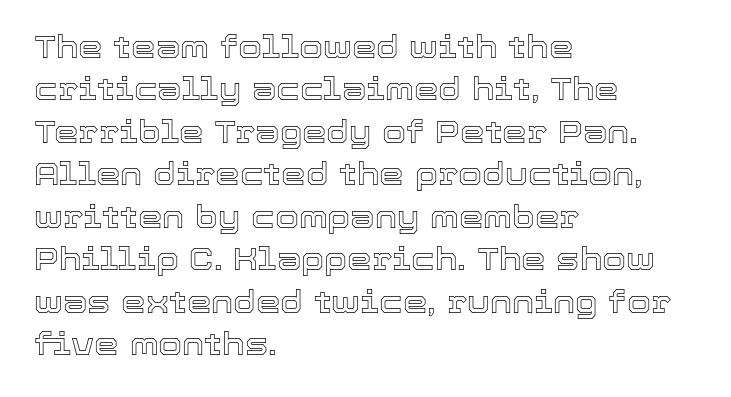
{"italic": "no", "width": "normal", "x_height": "medium", "monospaced": "no", "underline": "no", "align": "left", "line_spacing": "normal", "line_spacing_ratio": 1.37, "letter_spacing": "normal", "letter_spacing_em": 0.0, "glyph_px": 31}
